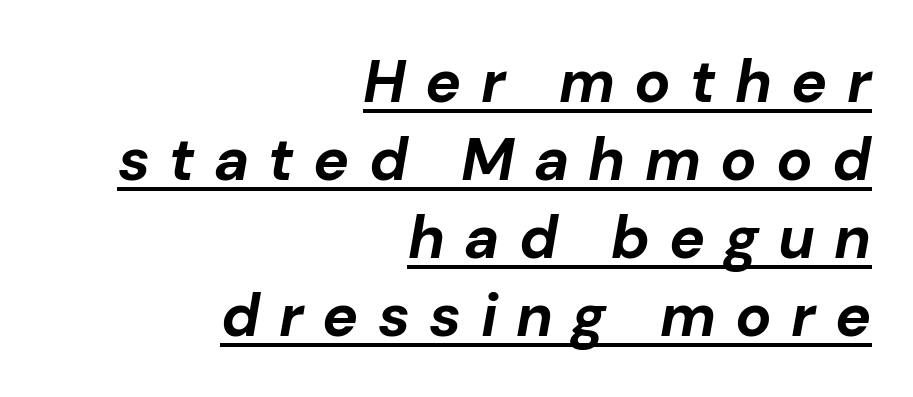
Q: Is the text bold? A: Yes.
Q: Is the text italic (slanted)? A: Yes, it leans right by about 10 degrees.
Q: Is the text underlined? A: Yes.
Q: How is the paragraph aligned? A: Right-aligned.
Q: Is the spacing between letters normal or unusually wide? A: Unusually wide.
Q: Is the spacing between lines tight, normal or loose? A: Normal.
Q: Width (condensed, normal, or wide)? A: Normal.
Q: Stroke contrast? A: Low.
Q: x-height? A: Medium.
Q: Monospaced? A: No.
